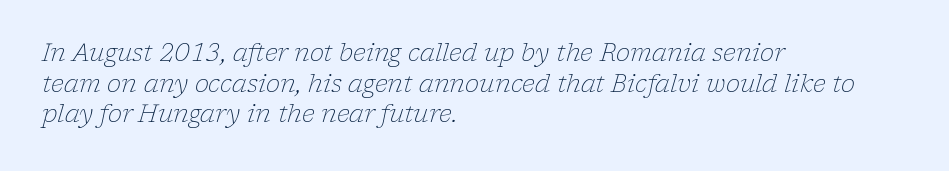
Q: Is the text bold? A: No.
Q: Is the text italic (slanted)? A: Yes, it leans right by about 17 degrees.
Q: Is the text underlined? A: No.
Q: How is the paragraph aligned? A: Left-aligned.
Q: Is the spacing between letters normal or unusually wide? A: Normal.
Q: Is the spacing between lines tight, normal or loose? A: Normal.
